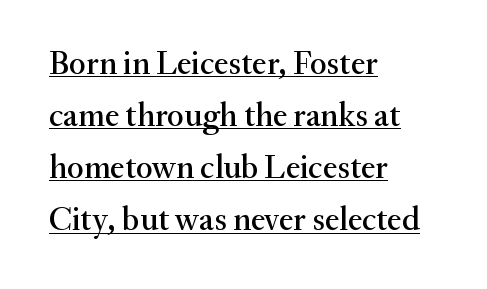
{"serif": "yes", "italic": "no", "width": "normal", "stroke_contrast": "medium", "x_height": "small", "monospaced": "no", "underline": "yes", "align": "left", "line_spacing": "normal", "line_spacing_ratio": 1.58, "letter_spacing": "normal", "letter_spacing_em": 0.0, "glyph_px": 33}
